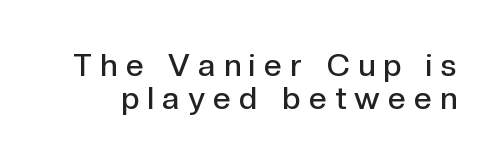
The image shows 31 px semibold sans-serif type, upright; set tight line spacing (1.07x), unusually wide letter spacing (+0.28 em), not underlined; a medium x-height.
